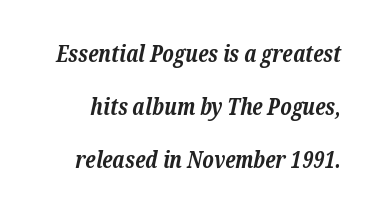
Q: Is the text bold? A: Yes.
Q: Is the text italic (slanted)? A: Yes, it leans right by about 12 degrees.
Q: Is the text underlined? A: No.
Q: Is the spacing between letters normal or unusually wide? A: Normal.
Q: Is the spacing between lines tight, normal or loose? A: Loose.
